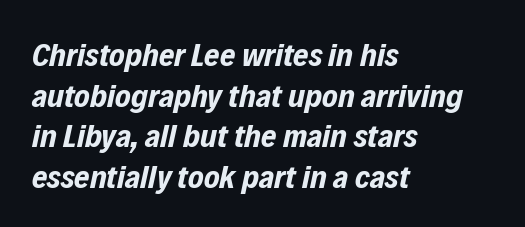
Has an underline been added? It has not. You could not count columns in this text — the font is proportionally spaced. Compared with an ordinary text face, these strokes are far heavier — a full bold. Notice how the passage keeps a crisp vertical edge on the left only. Letter spacing: default. Quick note: italic.
